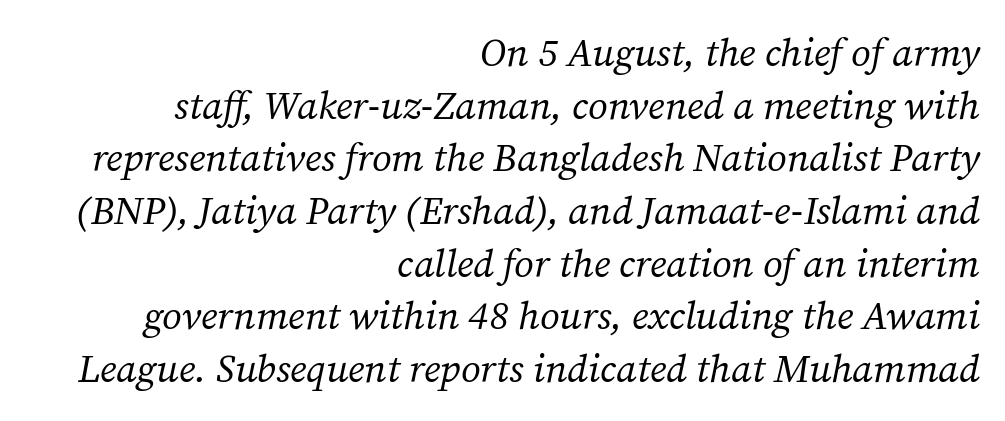
The passage shown is typeset with a serif family. Descenders are the only things crossing below the line. Slanted lettering throughout. Visually the block forms a straight wall on the right and a jagged coastline on the left.
